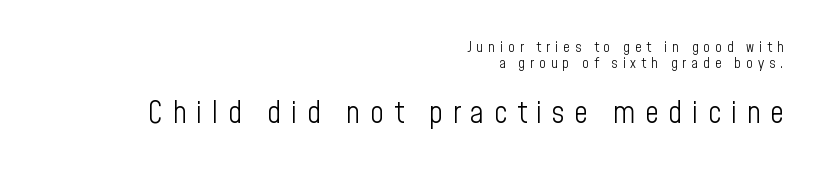
The image shows 30 px light, condensed sans-serif type, upright; set right-aligned, tight line spacing (1.08x), unusually wide letter spacing (+0.32 em), not underlined; the second (bottom) block is 2.0x larger; low stroke contrast and a medium x-height.
